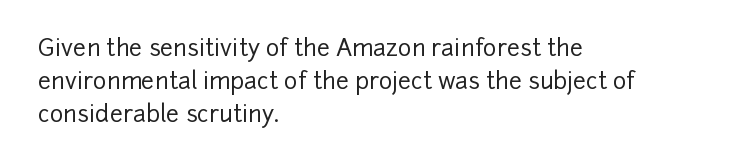
Plain, unruled lines of type. Letter spacing: default. Quick note: interline space is typical. Does the lettering tilt? It doesn't — this is upright. One-word summary of the alignment: left.
